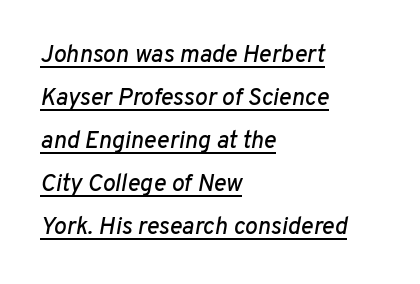
{"italic": "yes", "lean": "right", "slant_degrees": 10, "underline": "yes", "align": "left", "line_spacing_ratio": 1.79, "letter_spacing": "normal", "letter_spacing_em": 0.0, "glyph_px": 24}
